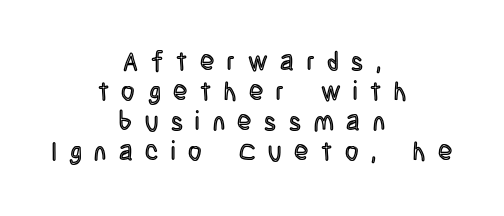
Q: Is the text italic (slanted)? A: No, it is upright.
Q: Is the text underlined? A: No.
Q: How is the paragraph aligned? A: Centered.
Q: Is the spacing between letters normal or unusually wide? A: Unusually wide.
